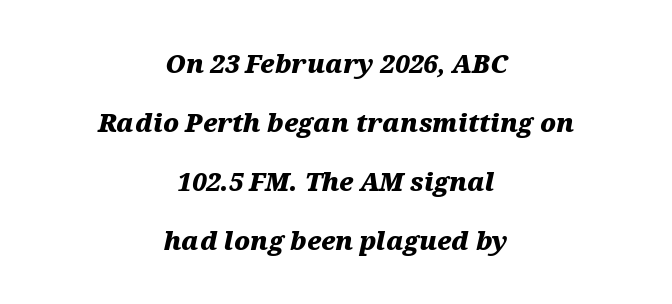
The image shows 25 px bold type, italic (leaning right); set centered, loose line spacing (2.36x), normal letter spacing, not underlined.
